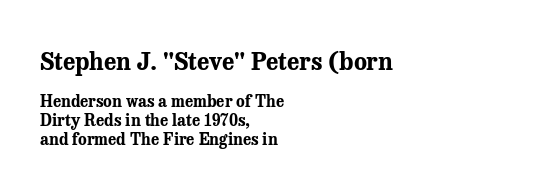
{"italic": "no", "bold": "yes", "underline": "no", "align": "left", "line_spacing_ratio": 1.17, "letter_spacing": "normal", "letter_spacing_em": 0.0, "larger_block": "first", "size_ratio": 1.5, "glyph_px": 24}
